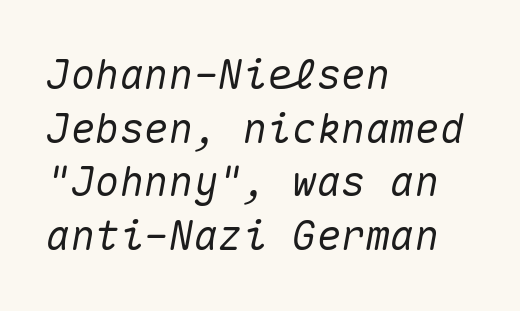
{"italic": "yes", "lean": "right", "slant_degrees": 10, "width": "normal", "stroke_contrast": "medium", "x_height": "medium", "monospaced": "yes", "underline": "no", "align": "left", "line_spacing": "normal", "line_spacing_ratio": 1.31, "letter_spacing": "normal", "letter_spacing_em": 0.0, "glyph_px": 41}
